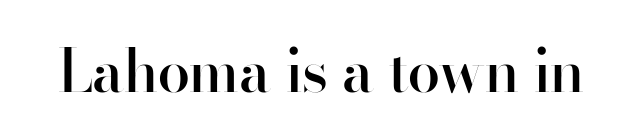
The image shows 59 px semibold sans-serif type, upright; set normal letter spacing, not underlined; high stroke contrast and a small x-height.
